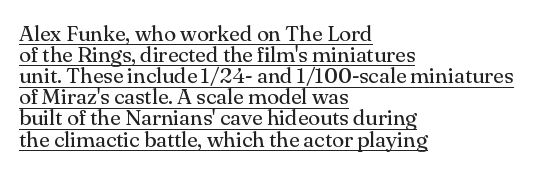
Q: Is the text bold? A: No.
Q: Is the text italic (slanted)? A: No, it is upright.
Q: Is the text underlined? A: Yes.
Q: How is the paragraph aligned? A: Left-aligned.
Q: Is the spacing between letters normal or unusually wide? A: Normal.
Q: Is the spacing between lines tight, normal or loose? A: Tight.
